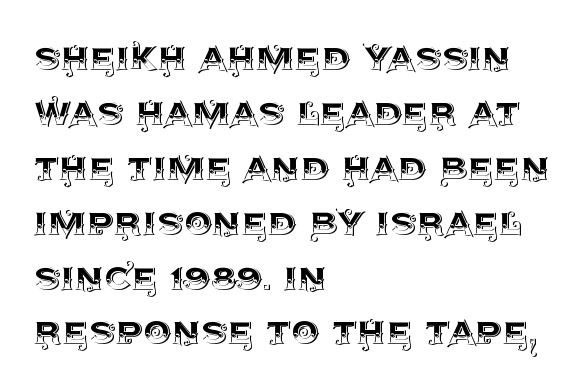
Words appear dense and cohesive because spacing is normal. Unlike italic type, these characters show no tilt at all. The passage shown is typed in a proportional face where columns would drift. The rendering anchors every line to the left-hand side. The strip under each line holds only bare page.
